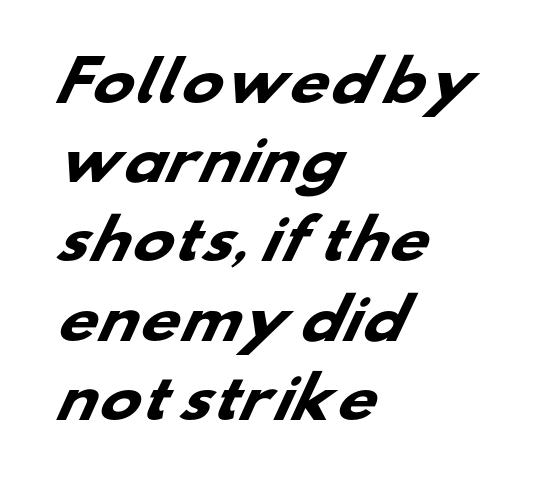
Q: Is the text bold? A: Yes.
Q: Is the typeface a serif or a sans-serif typeface? A: Sans-serif.
Q: Is the text underlined? A: No.
Q: How is the paragraph aligned? A: Left-aligned.
Q: Is the spacing between letters normal or unusually wide? A: Normal.
Q: Is the spacing between lines tight, normal or loose? A: Normal.
Q: Width (condensed, normal, or wide)? A: Wide.
Q: Stroke contrast? A: Low.
Q: x-height? A: Small.
Q: Monospaced? A: No.
